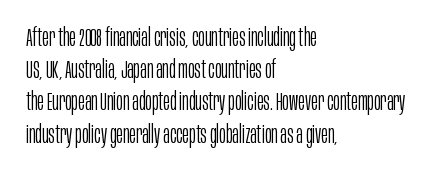
{"italic": "no", "bold": "no", "underline": "no", "align": "left", "line_spacing": "normal", "line_spacing_ratio": 1.29, "letter_spacing": "normal", "letter_spacing_em": 0.0, "glyph_px": 25}
